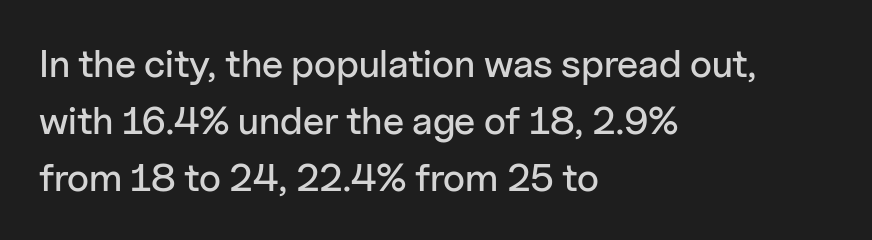
The image shows 39 px sans-serif type, upright; set left-aligned, normal line spacing (1.46x), normal letter spacing, not underlined; low stroke contrast and a medium x-height.
